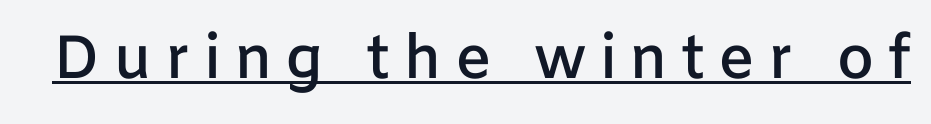
The image shows 61 px semibold sans-serif type, upright; set unusually wide letter spacing (+0.21 em), underlined; low stroke contrast and a medium x-height.
